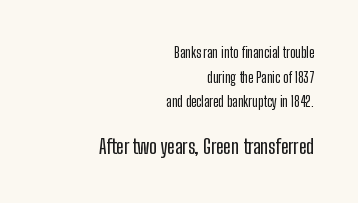
{"italic": "no", "underline": "no", "align": "right", "line_spacing_ratio": 1.76, "letter_spacing": "normal", "letter_spacing_em": 0.0, "larger_block": "second", "size_ratio": 1.43, "glyph_px": 20}
